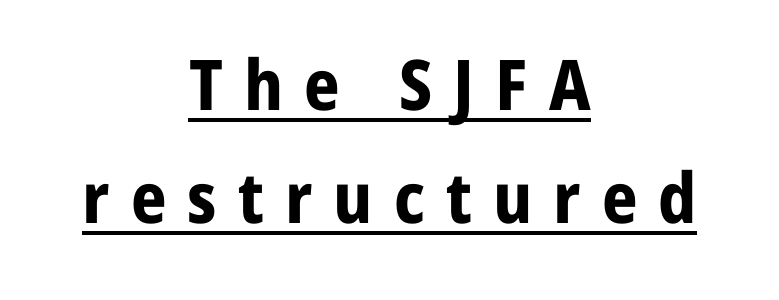
{"serif": "no", "italic": "no", "bold": "yes", "weight": "bold", "width": "normal", "stroke_contrast": "low", "x_height": "medium", "monospaced": "no", "underline": "yes", "align": "center", "line_spacing": "normal", "line_spacing_ratio": 1.62, "letter_spacing": "wide", "letter_spacing_em": 0.3, "glyph_px": 70}
